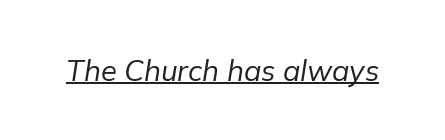
Does the lettering tilt? It does — this is italic. Stems here are at most as thick as an everyday book face. Here the designer chose a conventional face with non-uniform glyph widths. Look at the tracking — it's just the regular setting, nothing added.
